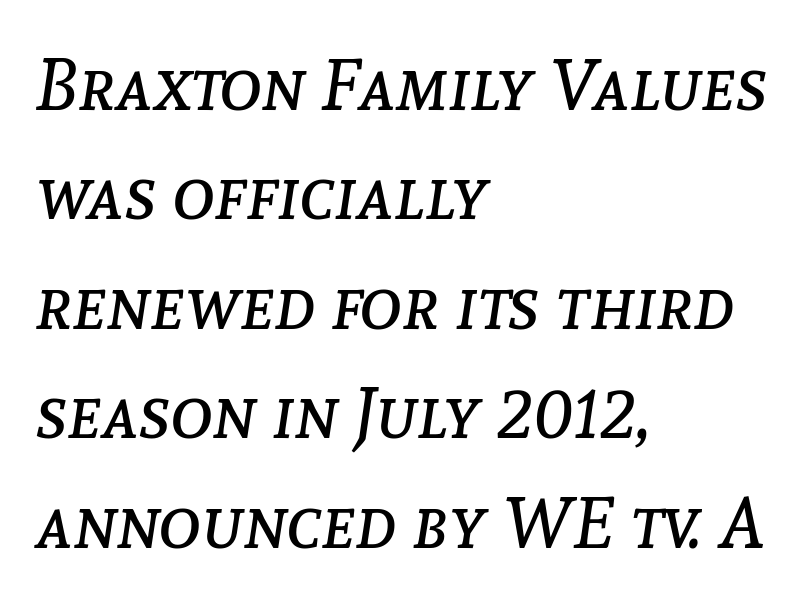
{"italic": "yes", "lean": "right", "slant_degrees": 8, "bold": "no", "weight": "regular", "width": "normal", "stroke_contrast": "low", "x_height": "medium", "monospaced": "no", "underline": "no", "align": "left", "line_spacing": "normal", "line_spacing_ratio": 1.52, "letter_spacing": "normal", "letter_spacing_em": 0.0, "glyph_px": 72}
